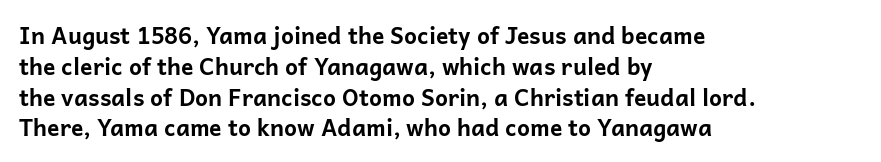
It's the straight-up-and-down kind of type. Descender tails drop into unmarked territory. Weight check: bold — yes, fully. Line beginnings align vertically; line endings do not.
